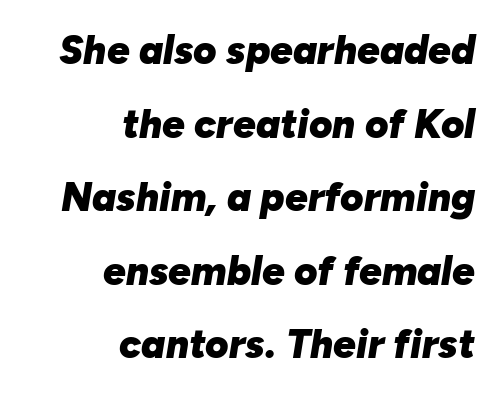
Q: Is the text bold? A: Yes.
Q: Is the text italic (slanted)? A: Yes, it leans right by about 10 degrees.
Q: Is the text underlined? A: No.
Q: How is the paragraph aligned? A: Right-aligned.
Q: Is the spacing between letters normal or unusually wide? A: Normal.
Q: Width (condensed, normal, or wide)? A: Normal.
Q: Stroke contrast? A: Low.
Q: x-height? A: Medium.
Q: Monospaced? A: No.
